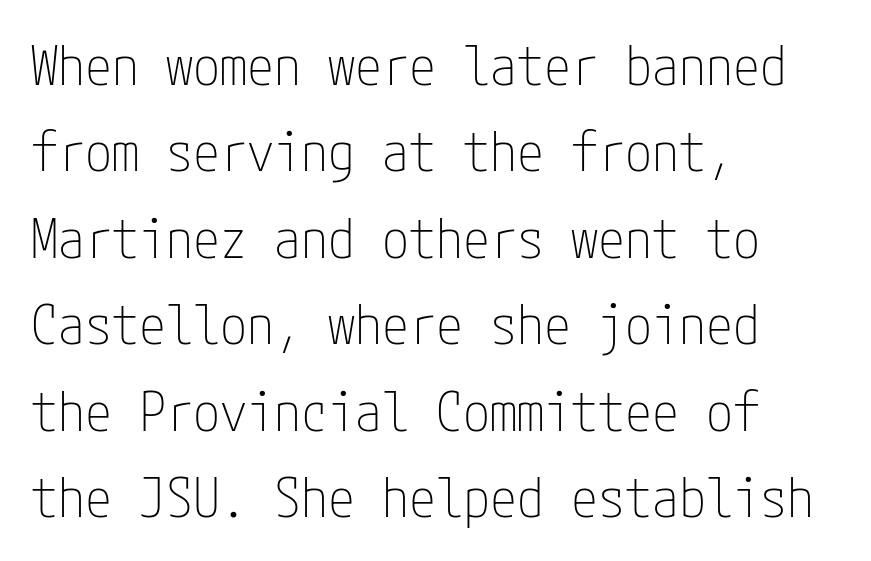
The image shows 54 px thin, condensed sans-serif type, upright; set left-aligned, normal line spacing (1.6x), normal letter spacing, not underlined; low stroke contrast and a medium x-height.
